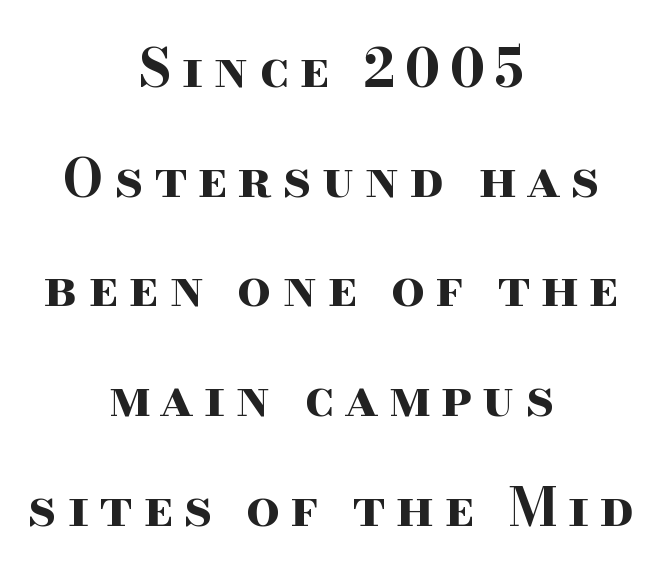
{"serif": "yes", "italic": "no", "bold": "yes", "weight": "bold", "width": "wide", "stroke_contrast": "high", "x_height": "small", "monospaced": "no", "underline": "no", "align": "center", "line_spacing": "loose", "line_spacing_ratio": 2.07, "glyph_px": 53}
